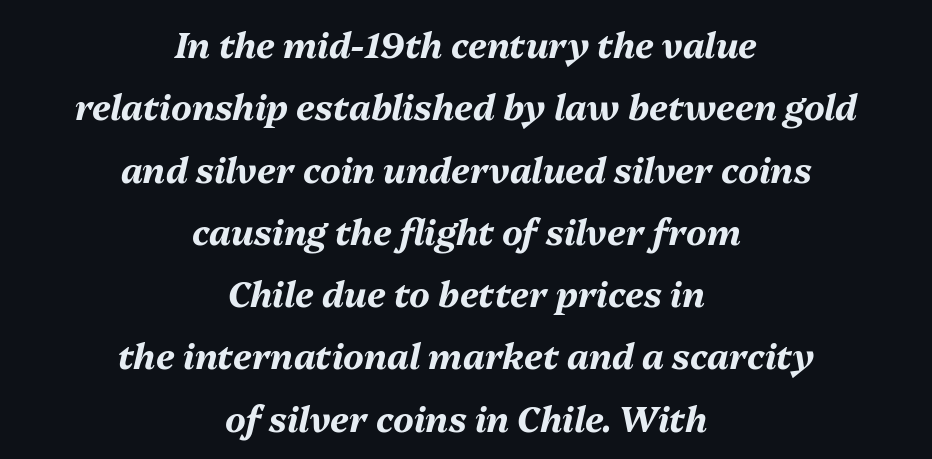
{"italic": "yes", "lean": "right", "slant_degrees": 13, "bold": "yes", "weight": "bold", "width": "normal", "stroke_contrast": "medium", "x_height": "medium", "monospaced": "no", "underline": "no", "align": "center", "line_spacing_ratio": 1.78, "letter_spacing": "normal", "letter_spacing_em": 0.0, "glyph_px": 35}
